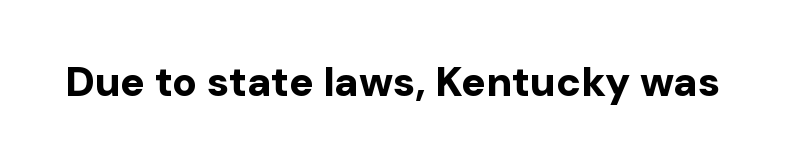
{"serif": "no", "italic": "no", "bold": "yes", "weight": "bold", "width": "normal", "stroke_contrast": "low", "x_height": "medium", "monospaced": "no", "underline": "no", "letter_spacing": "normal", "letter_spacing_em": 0.0, "glyph_px": 41}
